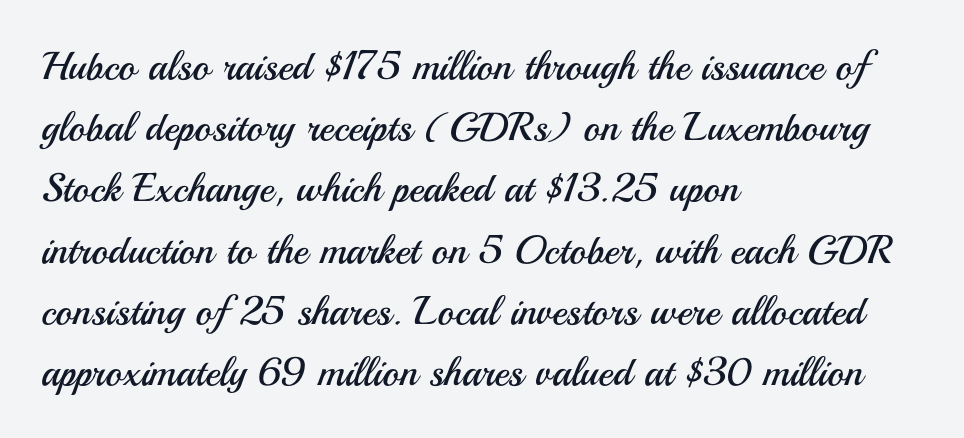
{"serif": "no", "bold": "no", "weight": "regular", "width": "normal", "stroke_contrast": "medium", "x_height": "small", "monospaced": "no", "underline": "no", "align": "left", "line_spacing": "normal", "line_spacing_ratio": 1.53, "letter_spacing": "normal", "letter_spacing_em": 0.0, "glyph_px": 40}
